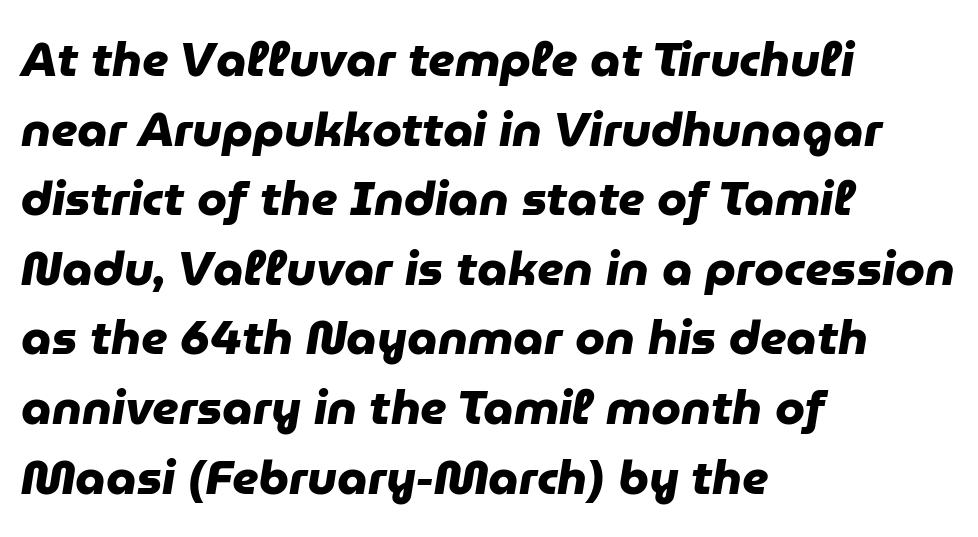
Short note: letters normally spaced. Each new line begins a customary step beneath the previous one. Chunky letters — that's bold for sure. Unmarked baselines from the first word to the last. Each letter keeps its own natural width here, so spacing adapts to shape.
